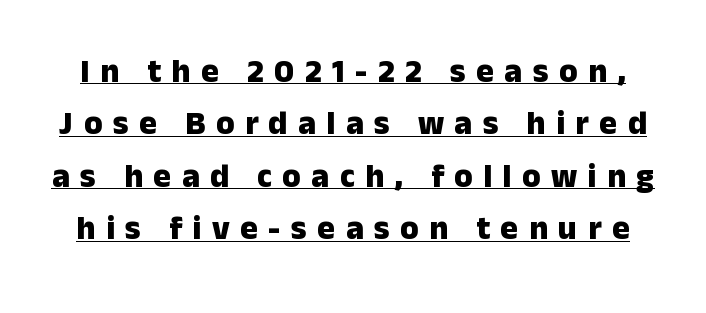
Q: Is the text bold? A: Yes.
Q: Is the text italic (slanted)? A: No, it is upright.
Q: Is the typeface a serif or a sans-serif typeface? A: Sans-serif.
Q: Is the text underlined? A: Yes.
Q: Is the spacing between letters normal or unusually wide? A: Unusually wide.
Q: Is the spacing between lines tight, normal or loose? A: Normal.
Q: Width (condensed, normal, or wide)? A: Normal.
Q: Stroke contrast? A: Low.
Q: x-height? A: Medium.
Q: Monospaced? A: No.
